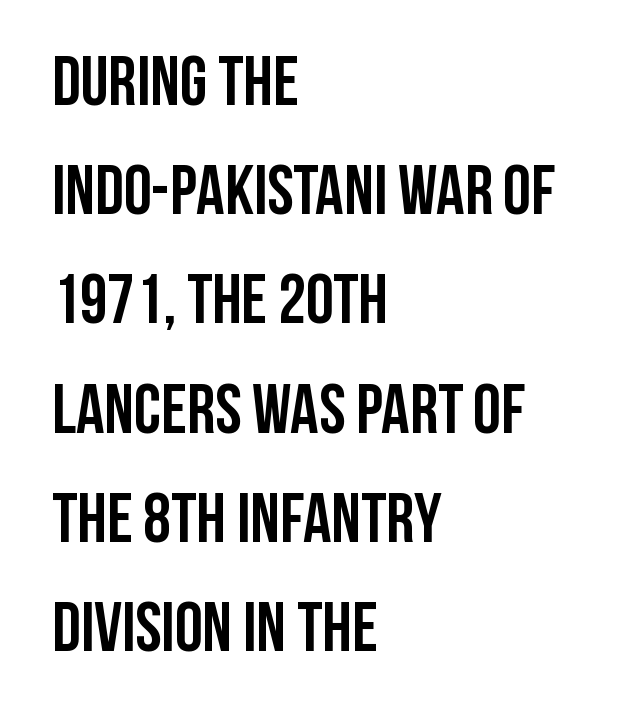
The image shows 70 px semibold, condensed sans-serif type, upright; set left-aligned, normal line spacing (1.56x), normal letter spacing, not underlined; low stroke contrast and a large x-height.
